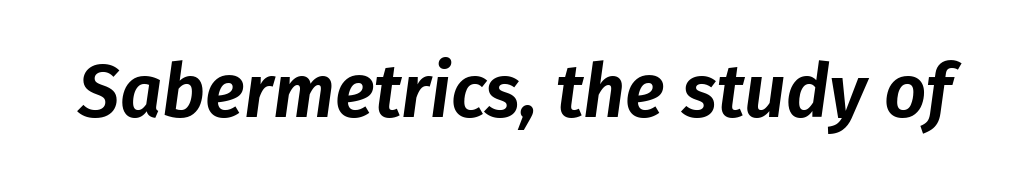
Q: Is the text italic (slanted)? A: Yes, it leans right by about 8 degrees.
Q: Is the text underlined? A: No.
Q: Is the spacing between letters normal or unusually wide? A: Normal.
Q: Width (condensed, normal, or wide)? A: Normal.
Q: Stroke contrast? A: Low.
Q: x-height? A: Medium.
Q: Monospaced? A: No.
